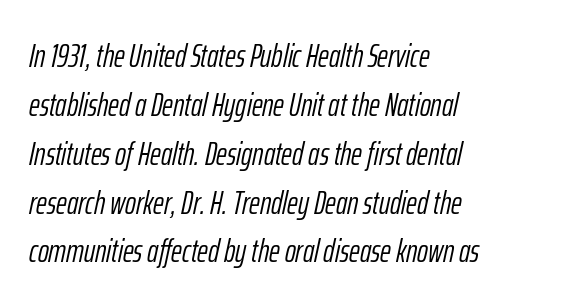
These lines are rendered in a variable-pitch font. This sample is left-justified, so line endings fall wherever the words run out. The line-height multiplier appears to be the usual default. No heavy texture on the line: the type isn't bold. Inter-character spacing is left at the font's built-in metrics.
